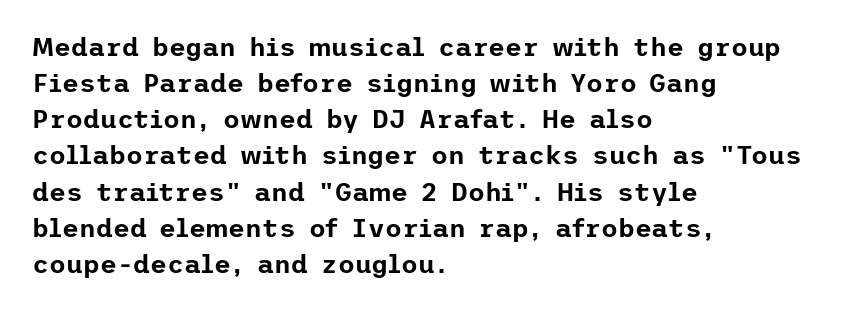
A typesetter would mark this as roman, not italic. Every row of glyphs begins at an identical x-position on the left. Descenders are the only things crossing below the line. Horizontal bands of white between lines are of average thickness.
